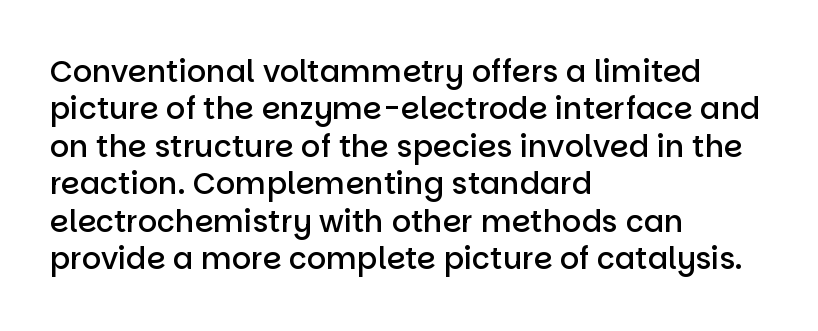
The image shows 30 px semibold sans-serif type, upright; set left-aligned, normal line spacing (1.25x), normal letter spacing, not underlined; low stroke contrast and a large x-height.
